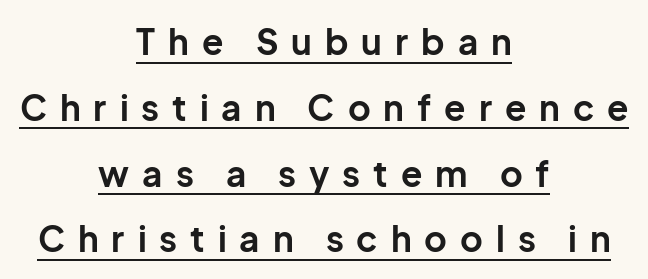
Check where the strokes stop: nothing finishes them off — pure sans. These lines stack symmetrically, like a column narrowing and widening about its center. The letterforms stand isolated, each surrounded by extra space. The letters stand upright; this is a roman face. These lines are rendered in a variable-pitch font.
